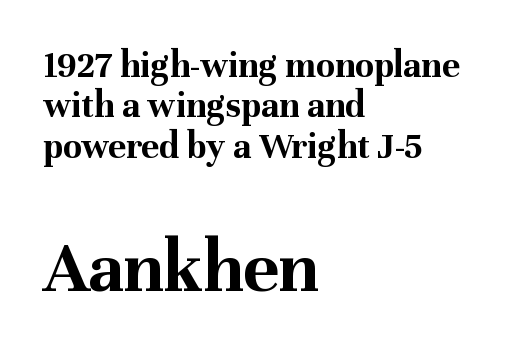
{"serif": "yes", "italic": "no", "bold": "yes", "weight": "bold", "width": "normal", "stroke_contrast": "medium", "x_height": "medium", "monospaced": "no", "underline": "no", "align": "left", "line_spacing": "tight", "line_spacing_ratio": 1.06, "letter_spacing": "normal", "letter_spacing_em": 0.0, "larger_block": "second", "size_ratio": 1.97, "glyph_px": 75}
